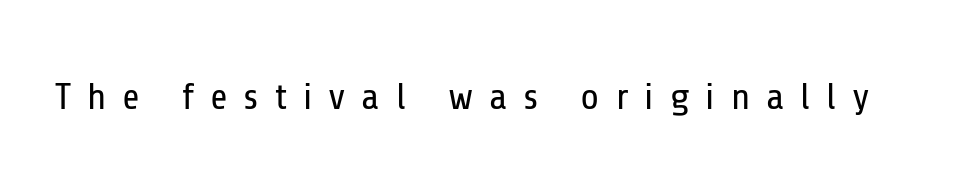
The image shows 38 px regular-weight, condensed sans-serif type, upright; set unusually wide letter spacing (+0.42 em), not underlined; low stroke contrast and a medium x-height.
